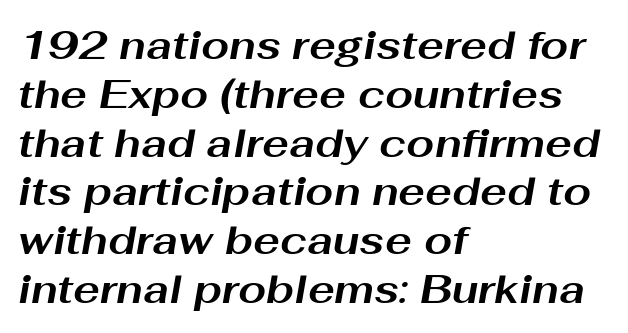
Weight: bold. This sample uses plain, unmodified letter spacing. Which margin do the lines hug? The left one — the right edge is uneven. The gap between lines stays unmarked. Is this a fixed-width face? No — the glyphs have proportional, varying widths.
